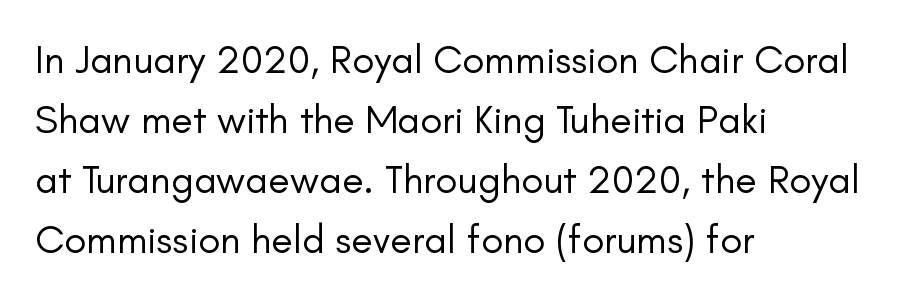
The image shows 40 px regular-weight sans-serif type, upright; set left-aligned, normal line spacing (1.5x), normal letter spacing, not underlined; low stroke contrast and a small x-height.
